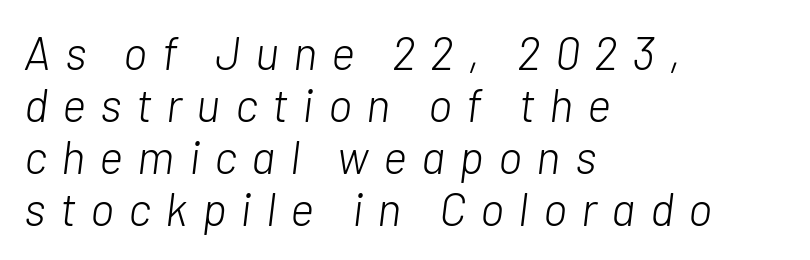
The image shows 46 px light type, italic (leaning right); set left-aligned, tight line spacing (1.13x), unusually wide letter spacing (+0.31 em), not underlined; low stroke contrast and a medium x-height.
